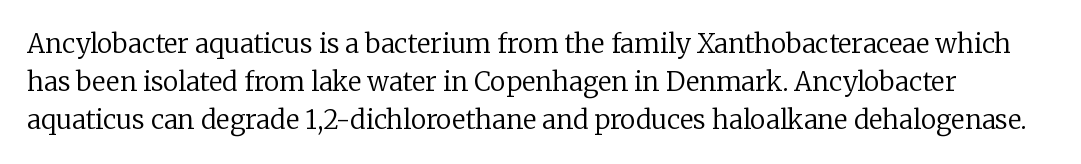
The image shows 26 px text type, upright; set normal line spacing (1.46x), normal letter spacing, not underlined.
